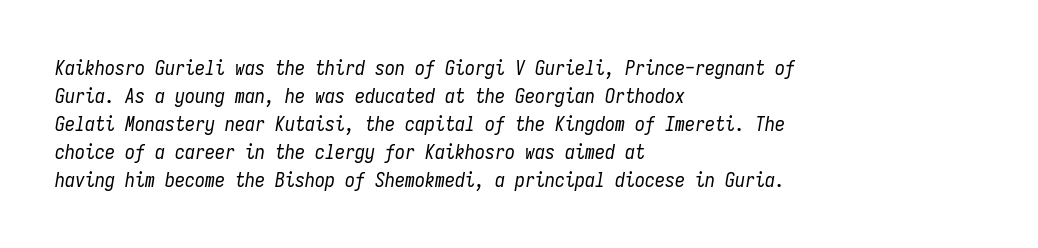
The image shows 20 px text type, italic (leaning right); set left-aligned, normal line spacing (1.4x), normal letter spacing, not underlined.
